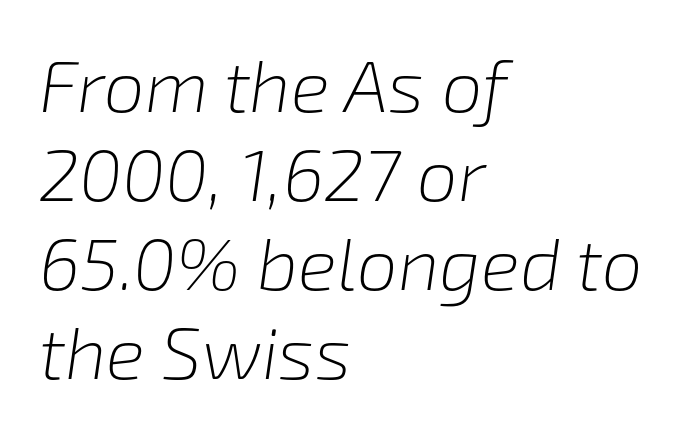
The image shows 73 px light type, italic (leaning right); set left-aligned, line spacing 1.22x, normal letter spacing, not underlined; low stroke contrast and a medium x-height.
